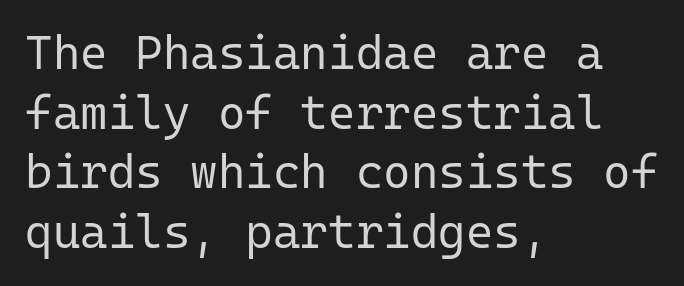
{"serif": "no", "italic": "no", "bold": "no", "weight": "regular", "width": "normal", "stroke_contrast": "low", "x_height": "medium", "monospaced": "yes", "underline": "no", "align": "left", "line_spacing": "normal", "line_spacing_ratio": 1.27, "letter_spacing": "normal", "letter_spacing_em": 0.0, "glyph_px": 47}
